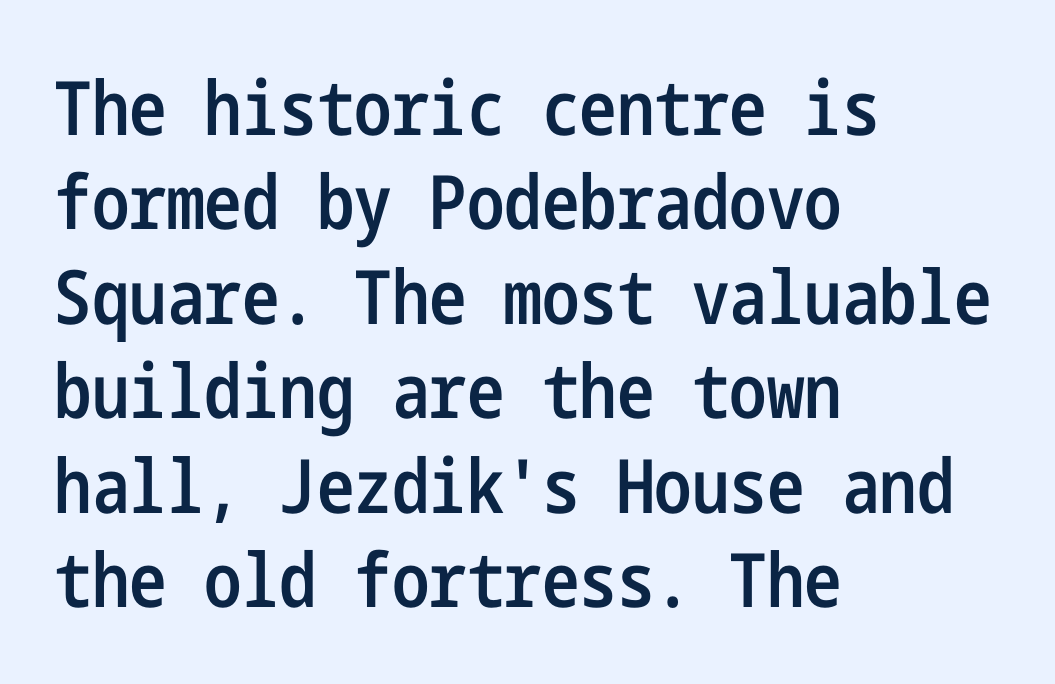
Q: Is the text bold? A: Semi-bold.
Q: Is the text italic (slanted)? A: No, it is upright.
Q: Is the typeface a serif or a sans-serif typeface? A: Sans-serif.
Q: Is the text underlined? A: No.
Q: How is the paragraph aligned? A: Left-aligned.
Q: Is the spacing between letters normal or unusually wide? A: Normal.
Q: Is the spacing between lines tight, normal or loose? A: Normal.
Q: Width (condensed, normal, or wide)? A: Condensed.
Q: Stroke contrast? A: Low.
Q: x-height? A: Medium.
